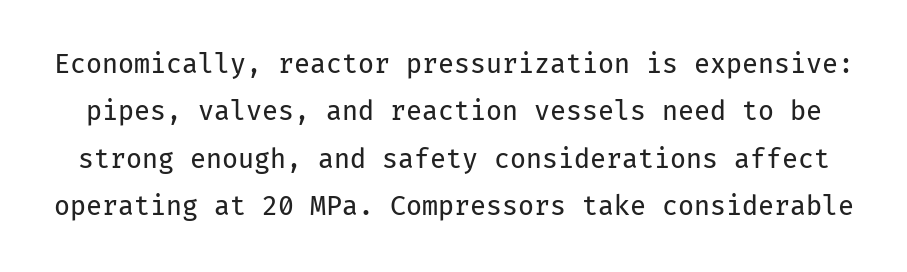
Beneath every word, the page is bare. When letters stand straight like this, we call the style roman or upright. Stem width sits at or under what a default text font uses. Compared with typical body copy, the letter spacing here is the same.
